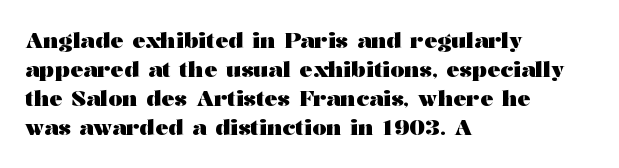
I'd describe the lettering as bold — thick and assertive. Line starts are locked; line ends wander. Nope, not italic — everything's standing straight. Only glyphs here, with clear space below each row.
